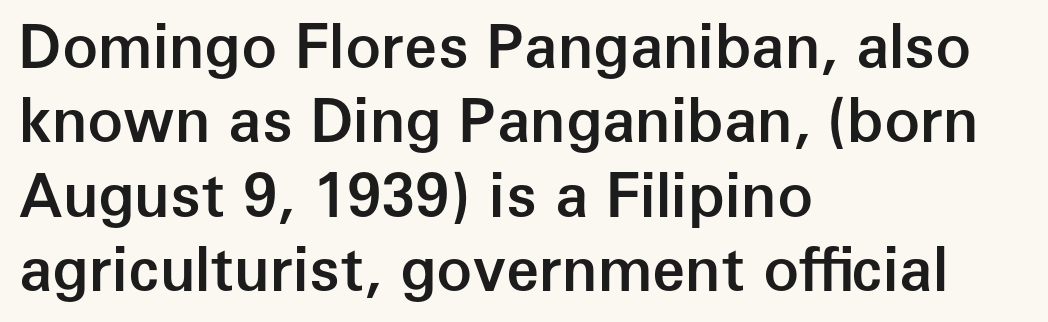
Q: Is the text bold? A: Semi-bold.
Q: Is the text italic (slanted)? A: No, it is upright.
Q: Is the typeface a serif or a sans-serif typeface? A: Sans-serif.
Q: Is the text underlined? A: No.
Q: How is the paragraph aligned? A: Left-aligned.
Q: Is the spacing between letters normal or unusually wide? A: Normal.
Q: Width (condensed, normal, or wide)? A: Normal.
Q: Stroke contrast? A: Low.
Q: x-height? A: Medium.
Q: Monospaced? A: No.
